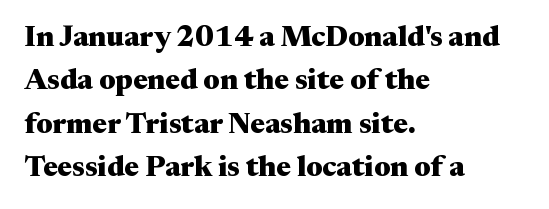
Does the leading feel generous? No, just average. The tracking reads as untouched default to a designer's eye. Reading down the block, your eye returns to a fixed left position each line. Proportional: the letters do not fall into vertical columns. It's the straight-up-and-down kind of type. Classification — serif.
